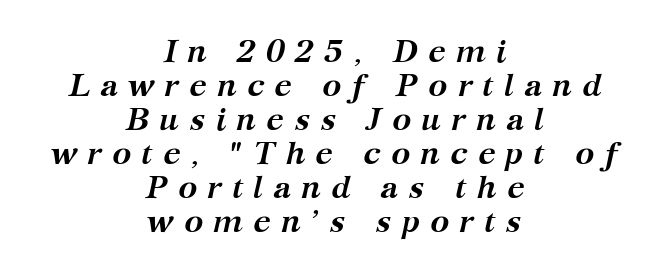
The image shows 32 px semibold serif type, italic (leaning right); set centered, tight line spacing (1.06x), unusually wide letter spacing (+0.31 em), not underlined; medium stroke contrast and a medium x-height.
